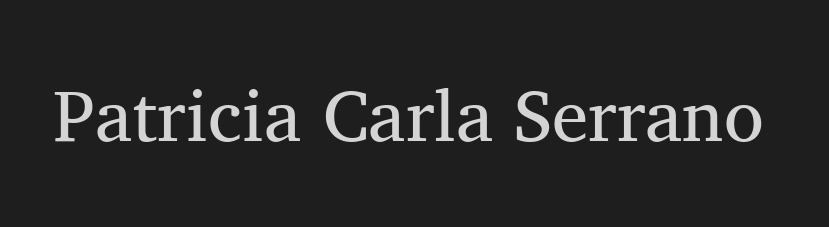
{"serif": "yes", "italic": "no", "bold": "no", "weight": "regular", "width": "normal", "stroke_contrast": "medium", "x_height": "medium", "monospaced": "no", "underline": "no", "letter_spacing": "normal", "letter_spacing_em": 0.0, "glyph_px": 73}
